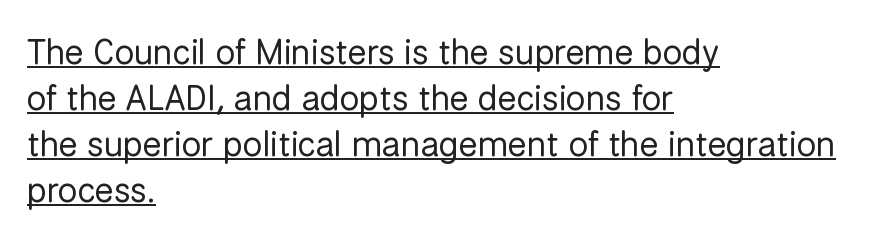
Q: Is the text bold? A: No.
Q: Is the text italic (slanted)? A: No, it is upright.
Q: Is the typeface a serif or a sans-serif typeface? A: Sans-serif.
Q: Is the text underlined? A: Yes.
Q: How is the paragraph aligned? A: Left-aligned.
Q: Is the spacing between letters normal or unusually wide? A: Normal.
Q: Is the spacing between lines tight, normal or loose? A: Normal.
Q: Width (condensed, normal, or wide)? A: Normal.
Q: Stroke contrast? A: Low.
Q: x-height? A: Medium.
Q: Monospaced? A: No.
